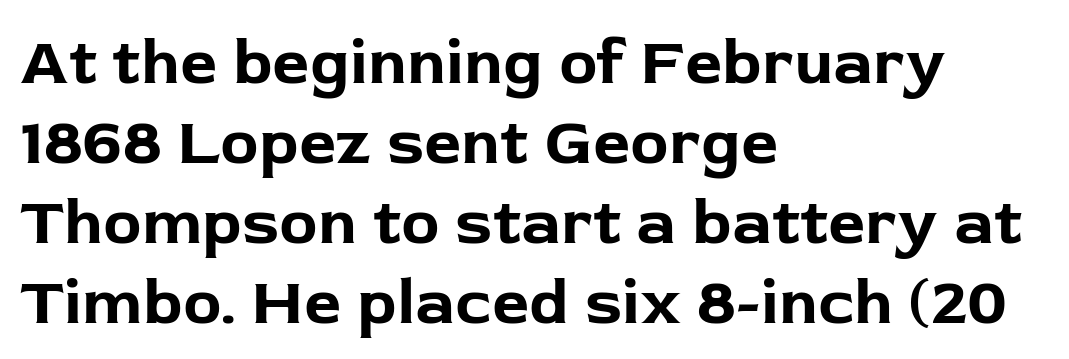
{"serif": "no", "italic": "no", "bold": "yes", "weight": "bold", "width": "normal", "stroke_contrast": "low", "x_height": "medium", "monospaced": "no", "underline": "no", "align": "left", "line_spacing_ratio": 1.23, "letter_spacing": "normal", "letter_spacing_em": 0.0, "glyph_px": 65}
